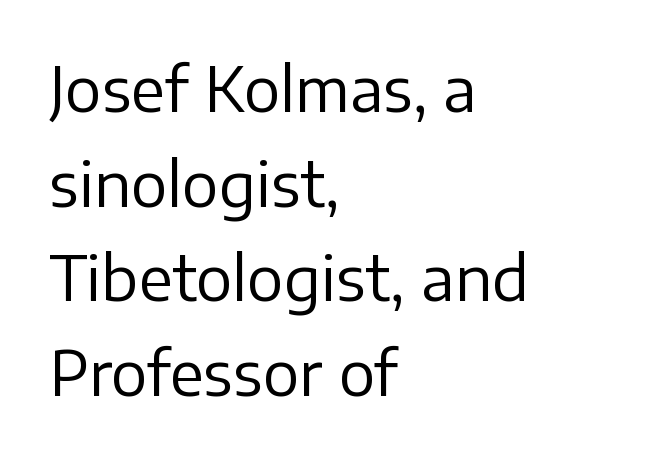
The image shows 61 px regular-weight sans-serif type, upright; set left-aligned, normal line spacing (1.55x), normal letter spacing, not underlined; low stroke contrast and a medium x-height.
